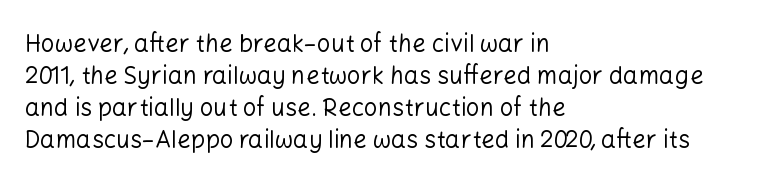
The image shows 24 px text type, upright; set left-aligned, normal line spacing (1.34x), normal letter spacing, not underlined.
